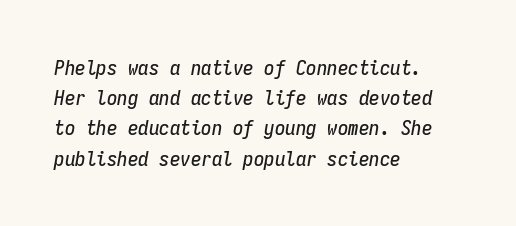
Q: Is the text italic (slanted)? A: Yes, it leans right by about 9 degrees.
Q: Is the text underlined? A: No.
Q: How is the paragraph aligned? A: Left-aligned.
Q: Is the spacing between letters normal or unusually wide? A: Normal.
Q: Is the spacing between lines tight, normal or loose? A: Normal.
